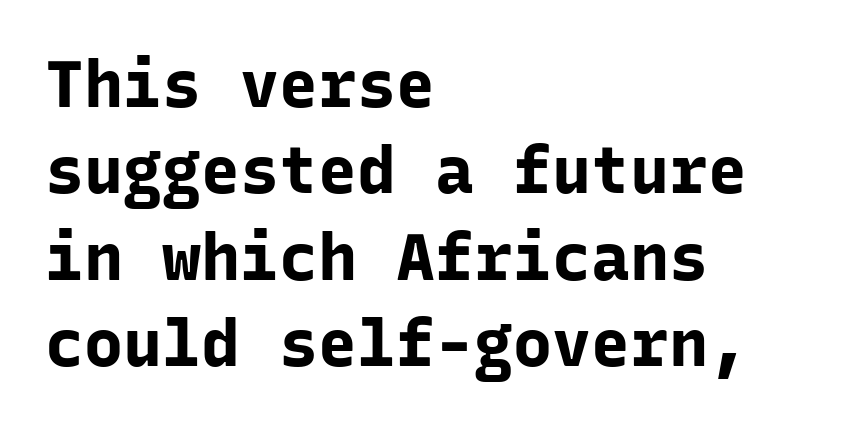
This rendering uses left alignment, leaving the right contour irregular. Does the type have serifs? No, each stem ends abruptly. The letterforms sit shoulder to shoulder at normal distance. Vertical strokes here are truly vertical. Clear beneath every line of the passage. Honestly, the row spacing looks completely unremarkable.
